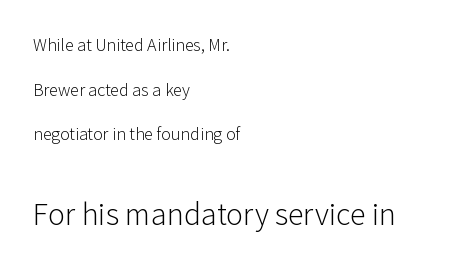
Words float on clear page, feet unadorned. A great deal of white space separates one row of letters from the next. Typesetter's note — lower block bumped up in size, upper block left smaller. Counters stay open thanks to moderate or lighter strokes. Nope, not italic — everything's standing straight. The text was rendered using a sans face with plain stroke endings.
